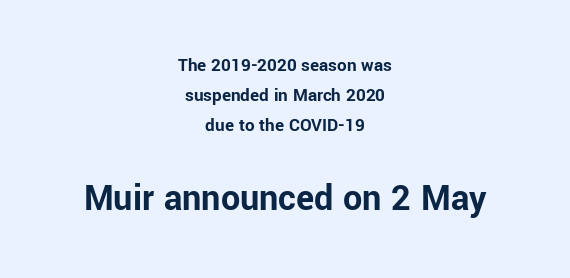
The image shows 38 px bold sans-serif type, upright; set centered, normal line spacing (1.59x), normal letter spacing, not underlined; the second (bottom) block is 2.0x larger; low stroke contrast and a medium x-height.
